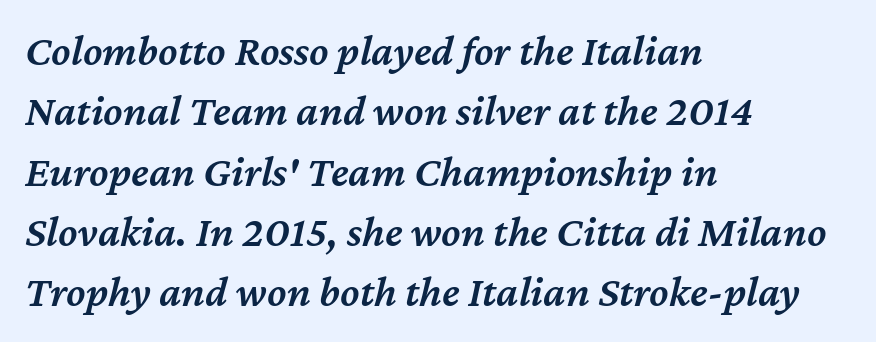
Q: Is the text bold? A: Semi-bold.
Q: Is the text italic (slanted)? A: Yes, it leans right by about 12 degrees.
Q: Is the text underlined? A: No.
Q: How is the paragraph aligned? A: Left-aligned.
Q: Is the spacing between letters normal or unusually wide? A: Normal.
Q: Is the spacing between lines tight, normal or loose? A: Normal.
Q: Width (condensed, normal, or wide)? A: Normal.
Q: Stroke contrast? A: Medium.
Q: x-height? A: Medium.
Q: Monospaced? A: No.
